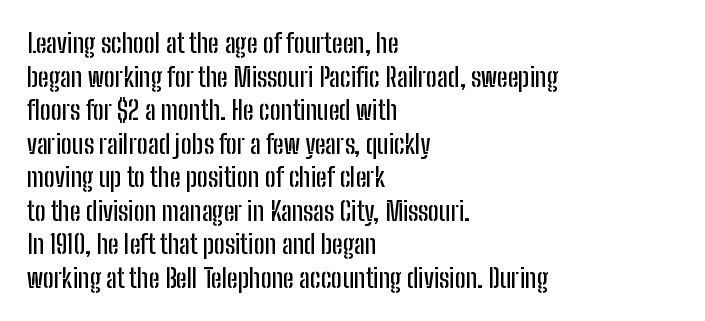
Q: Is the text italic (slanted)? A: No, it is upright.
Q: Is the text underlined? A: No.
Q: How is the paragraph aligned? A: Left-aligned.
Q: Is the spacing between letters normal or unusually wide? A: Normal.
Q: Is the spacing between lines tight, normal or loose? A: Normal.
